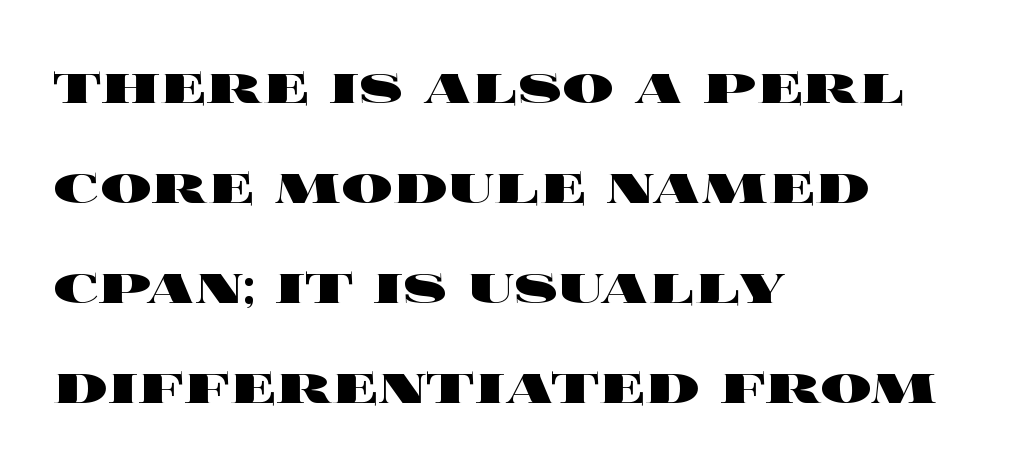
Weight check: bold — yes, fully. Looks like regular typesetting: each glyph gets only the width it needs. Check under the words: just untouched page. Typeset ragged right — the left edge is the straight one.
